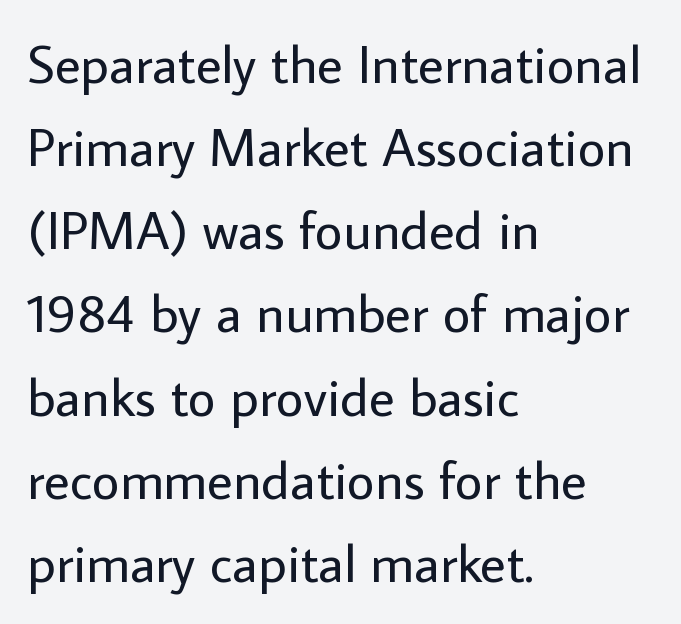
{"serif": "no", "italic": "no", "bold": "no", "weight": "regular", "width": "normal", "stroke_contrast": "low", "x_height": "medium", "monospaced": "no", "underline": "no", "align": "left", "line_spacing": "normal", "line_spacing_ratio": 1.54, "letter_spacing": "normal", "letter_spacing_em": 0.0, "glyph_px": 54}
